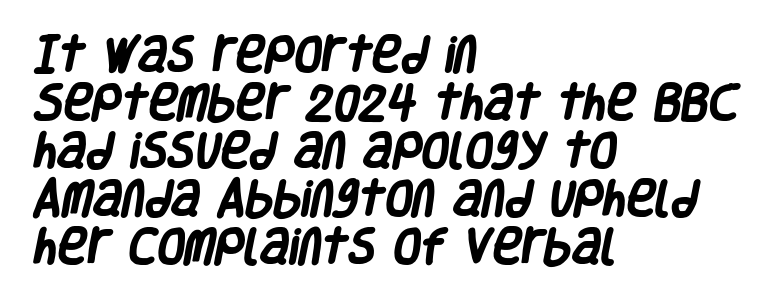
The face used here is a sans, in the tradition of grotesques and geometrics. You could call the tracking neutral — neither tight nor loose. On the weight axis this lands at bold, roughly 700. Horizontally, the lines are justified to the leading edge only. A bare baseline throughout the passage. Spacing verdict: proportional, widths tailored to each character.
